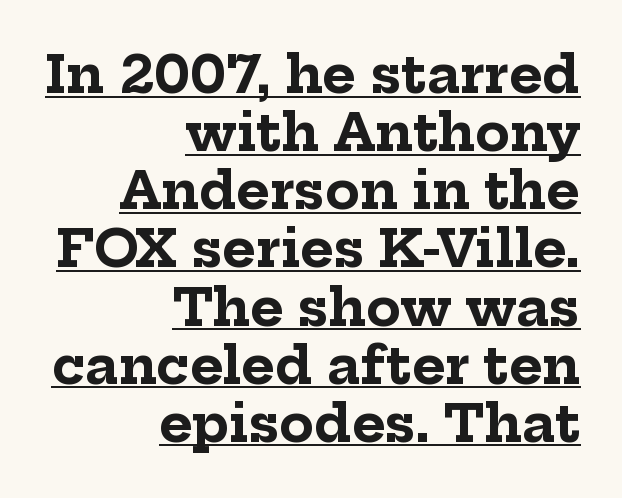
Q: Is the text bold? A: Yes.
Q: Is the text italic (slanted)? A: No, it is upright.
Q: Is the typeface a serif or a sans-serif typeface? A: Serif.
Q: Is the text underlined? A: Yes.
Q: How is the paragraph aligned? A: Right-aligned.
Q: Is the spacing between letters normal or unusually wide? A: Normal.
Q: Is the spacing between lines tight, normal or loose? A: Tight.
Q: Width (condensed, normal, or wide)? A: Normal.
Q: Stroke contrast? A: Low.
Q: x-height? A: Medium.
Q: Monospaced? A: No.
